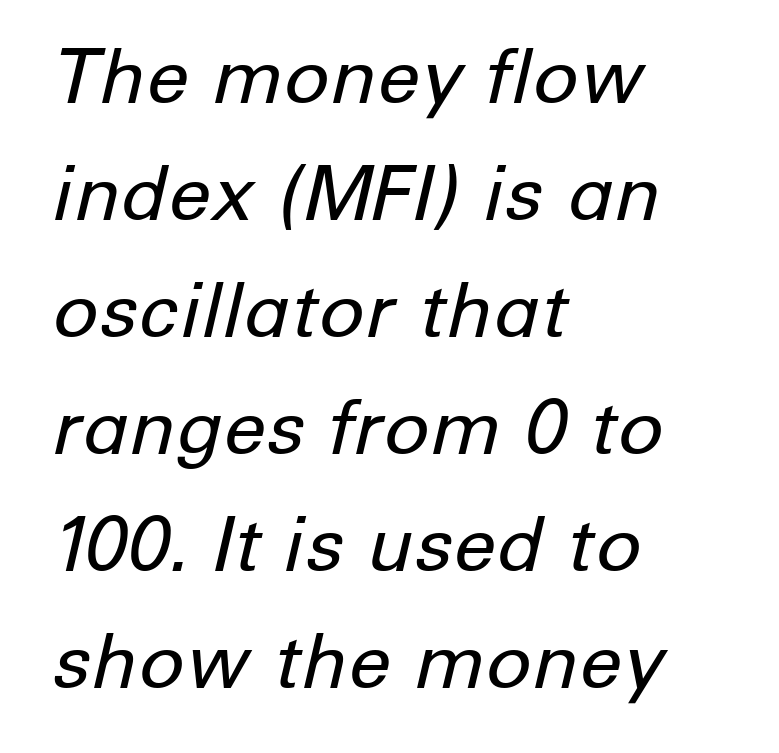
The paragraph has a hard left edge and a soft right edge. The space beneath each line is pristine and unruled. A quiet, ordinary-to-light weight characterises the typeface. Note the varied advance widths — an 'i' is clearly narrower than an 'm'. Between one letter and the next there's only the usual sliver of space. A typesetter would mark this as italic.
